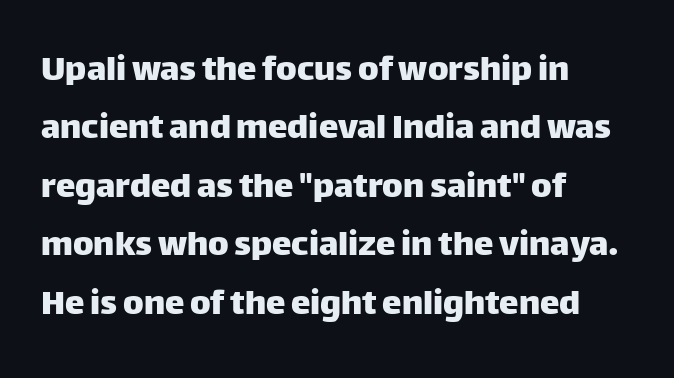
No feet cap the strokes, marking this as sans-serif type. Honestly, the letter spacing is just normal — you wouldn't notice it. A roman cut, with each character standing at attention. Each letter keeps its own natural width here, so spacing adapts to shape. Has an underline been added? It has not. The leading is moderate, giving the passage an even texture.
